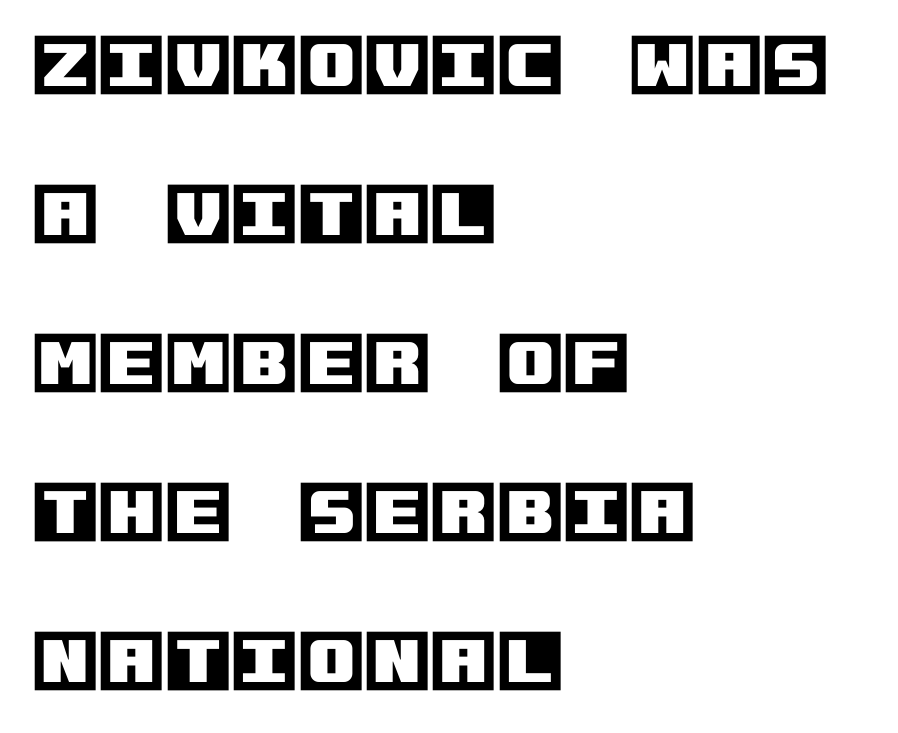
The image shows 68 px text type, upright; set left-aligned, loose line spacing (2.19x), normal letter spacing, not underlined; a large x-height.
